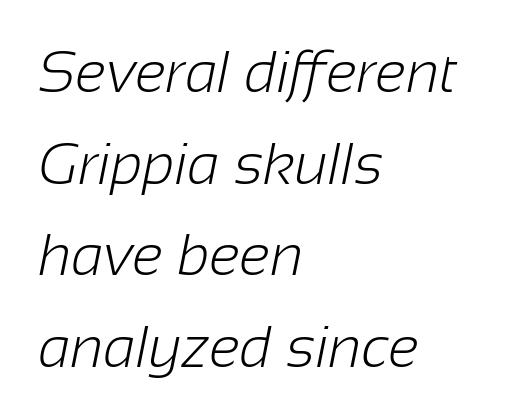
{"serif": "no", "bold": "no", "weight": "light", "width": "normal", "stroke_contrast": "low", "x_height": "medium", "monospaced": "no", "underline": "no", "align": "left", "line_spacing": "normal", "line_spacing_ratio": 1.58, "letter_spacing": "normal", "letter_spacing_em": 0.0, "glyph_px": 58}
